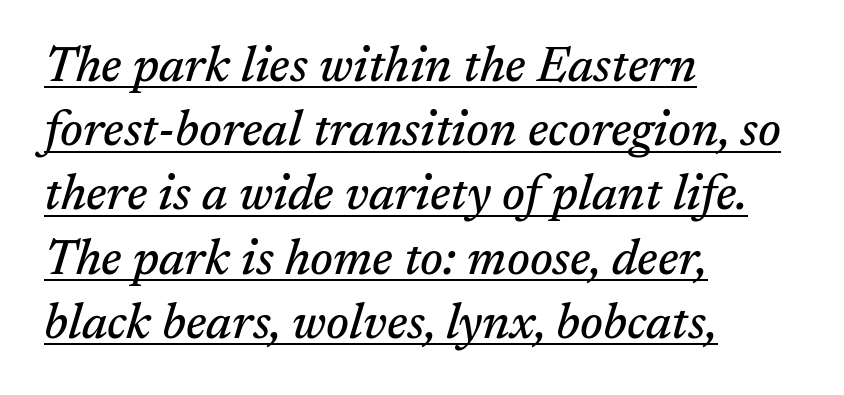
{"serif": "yes", "italic": "yes", "lean": "right", "slant_degrees": 17, "width": "normal", "stroke_contrast": "medium", "x_height": "medium", "monospaced": "no", "underline": "yes", "align": "left", "line_spacing": "normal", "line_spacing_ratio": 1.31, "letter_spacing": "normal", "letter_spacing_em": 0.0, "glyph_px": 49}
